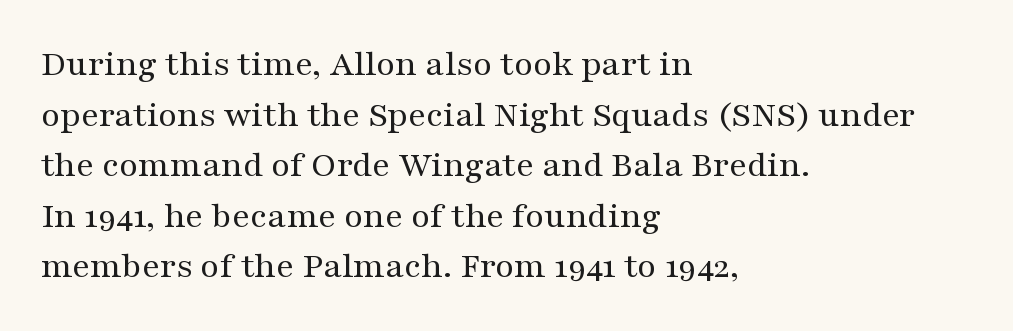
{"serif": "yes", "italic": "no", "bold": "no", "weight": "regular", "width": "wide", "stroke_contrast": "medium", "x_height": "medium", "monospaced": "no", "underline": "no", "align": "left", "line_spacing": "normal", "line_spacing_ratio": 1.33, "letter_spacing": "normal", "letter_spacing_em": 0.0, "glyph_px": 38}
